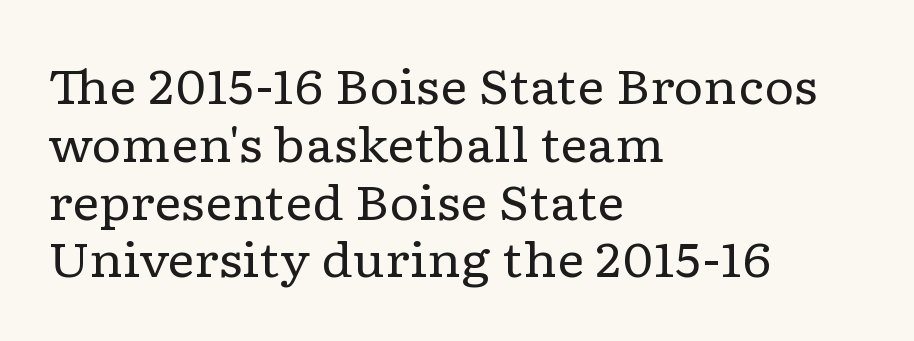
The image shows 47 px regular-weight, wide serif type, upright; set left-aligned, line spacing 1.23x, normal letter spacing, not underlined; low stroke contrast and a medium x-height.
